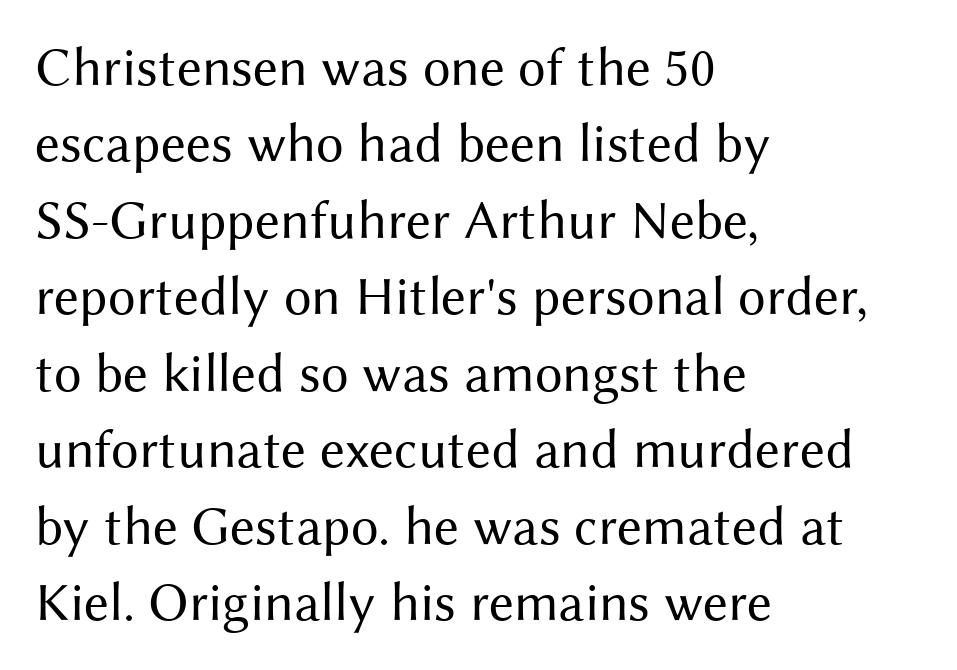
Q: Is the text bold? A: No.
Q: Is the text italic (slanted)? A: No, it is upright.
Q: Is the typeface a serif or a sans-serif typeface? A: Sans-serif.
Q: Is the text underlined? A: No.
Q: How is the paragraph aligned? A: Left-aligned.
Q: Is the spacing between letters normal or unusually wide? A: Normal.
Q: Is the spacing between lines tight, normal or loose? A: Normal.
Q: Width (condensed, normal, or wide)? A: Normal.
Q: Stroke contrast? A: Medium.
Q: x-height? A: Medium.
Q: Monospaced? A: No.
